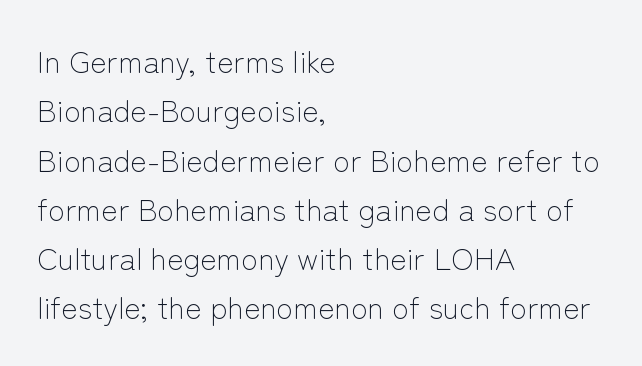
Tracking here is standard; glyphs follow each other at the usual distance. Unbolded letterforms with no extra heft. Serifs: no, the terminals of the letterforms are clean. Leading matches the norm, producing a regular column. This rendering uses left alignment, leaving the right contour irregular. Clear beneath every line of the passage.
